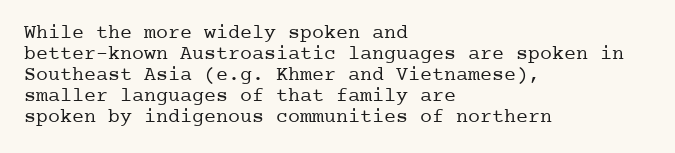
Q: Is the text bold? A: No.
Q: Is the text italic (slanted)? A: No, it is upright.
Q: Is the text underlined? A: No.
Q: How is the paragraph aligned? A: Left-aligned.
Q: Is the spacing between letters normal or unusually wide? A: Normal.
Q: Is the spacing between lines tight, normal or loose? A: Tight.
